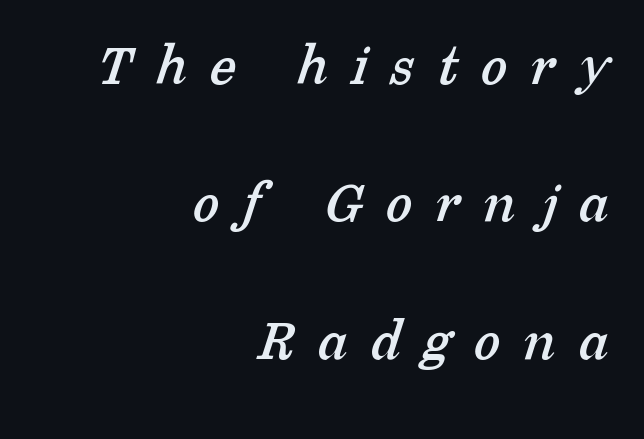
Q: Is the typeface a serif or a sans-serif typeface? A: Serif.
Q: Is the text underlined? A: No.
Q: How is the paragraph aligned? A: Right-aligned.
Q: Is the spacing between letters normal or unusually wide? A: Unusually wide.
Q: Is the spacing between lines tight, normal or loose? A: Loose.
Q: Width (condensed, normal, or wide)? A: Normal.
Q: Stroke contrast? A: Low.
Q: x-height? A: Medium.
Q: Monospaced? A: No.
